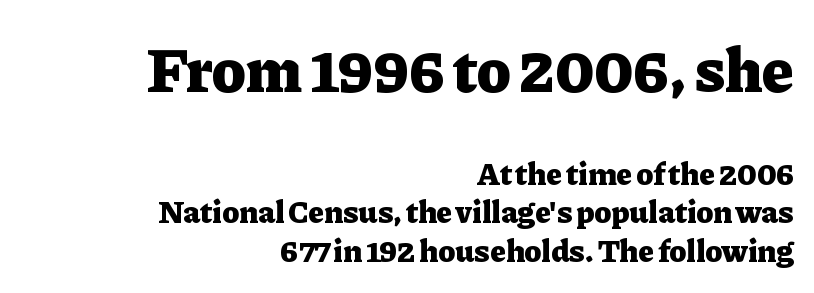
{"serif": "yes", "italic": "no", "bold": "yes", "weight": "heavy", "width": "normal", "stroke_contrast": "low", "x_height": "medium", "monospaced": "no", "underline": "no", "align": "right", "line_spacing_ratio": 1.21, "letter_spacing": "normal", "letter_spacing_em": 0.0, "larger_block": "first", "size_ratio": 2.0, "glyph_px": 64}
